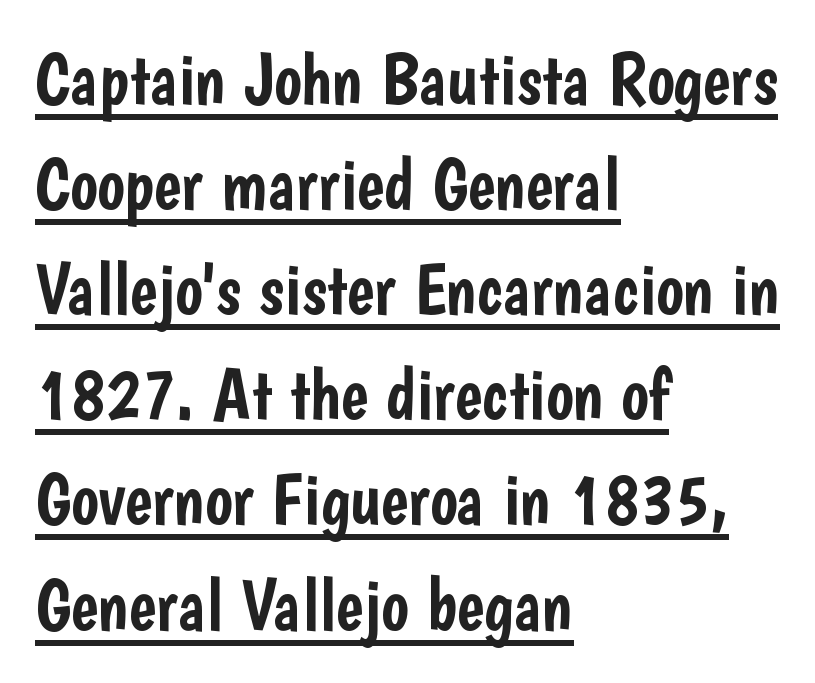
Q: Is the text italic (slanted)? A: No, it is upright.
Q: Is the typeface a serif or a sans-serif typeface? A: Sans-serif.
Q: Is the text underlined? A: Yes.
Q: How is the paragraph aligned? A: Left-aligned.
Q: Is the spacing between letters normal or unusually wide? A: Normal.
Q: Is the spacing between lines tight, normal or loose? A: Normal.
Q: Width (condensed, normal, or wide)? A: Condensed.
Q: Stroke contrast? A: Low.
Q: x-height? A: Medium.
Q: Monospaced? A: No.
